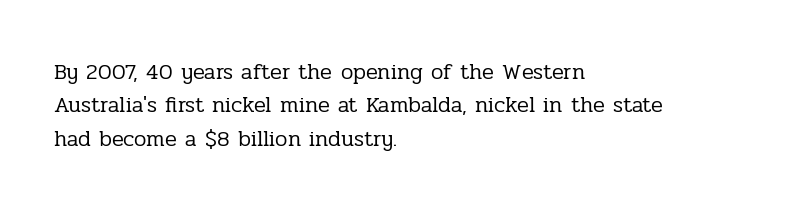
{"italic": "no", "bold": "no", "underline": "no", "align": "left", "line_spacing": "normal", "line_spacing_ratio": 1.52, "letter_spacing": "normal", "letter_spacing_em": 0.0, "glyph_px": 22}
